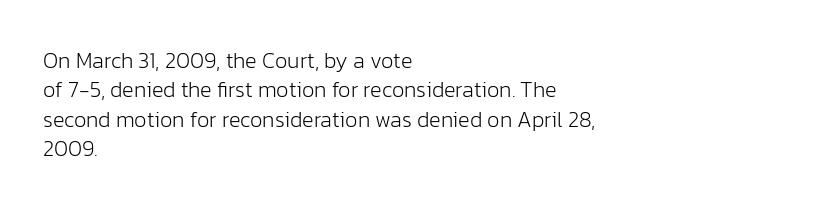
{"italic": "no", "bold": "no", "underline": "no", "align": "left", "line_spacing": "normal", "line_spacing_ratio": 1.33, "letter_spacing": "normal", "letter_spacing_em": 0.0, "glyph_px": 22}
